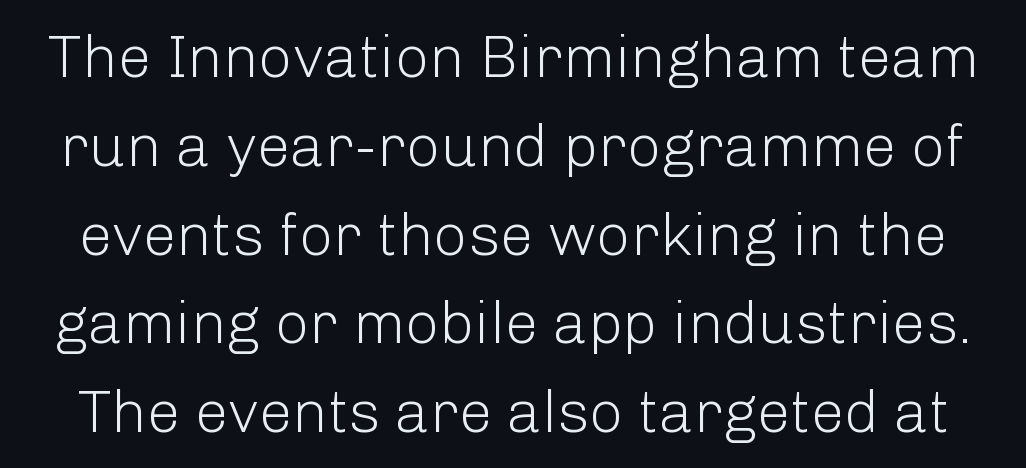
{"serif": "no", "italic": "no", "bold": "no", "weight": "light", "width": "normal", "stroke_contrast": "low", "x_height": "medium", "monospaced": "no", "underline": "no", "line_spacing": "normal", "line_spacing_ratio": 1.48, "letter_spacing": "normal", "letter_spacing_em": 0.0, "glyph_px": 60}
